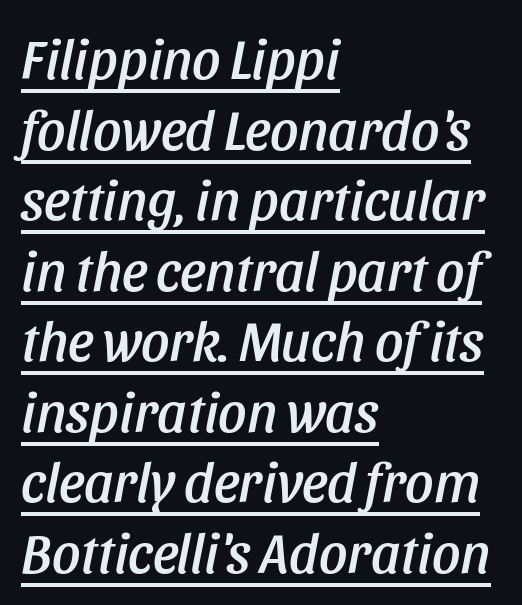
Q: Is the text italic (slanted)? A: Yes, it leans right by about 11 degrees.
Q: Is the text underlined? A: Yes.
Q: How is the paragraph aligned? A: Left-aligned.
Q: Is the spacing between letters normal or unusually wide? A: Normal.
Q: Is the spacing between lines tight, normal or loose? A: Normal.
Q: Width (condensed, normal, or wide)? A: Condensed.
Q: Stroke contrast? A: Low.
Q: x-height? A: Large.
Q: Monospaced? A: No.
